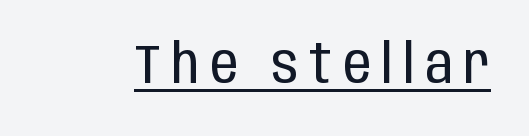
The letters advance in unequal steps, a hallmark of proportional type. Tracking value appears strongly positive — letters spread wide. The face used here is a sans, in the tradition of grotesques and geometrics. The letters stand upright; this is a roman face. Weight: in the light-to-regular range.
